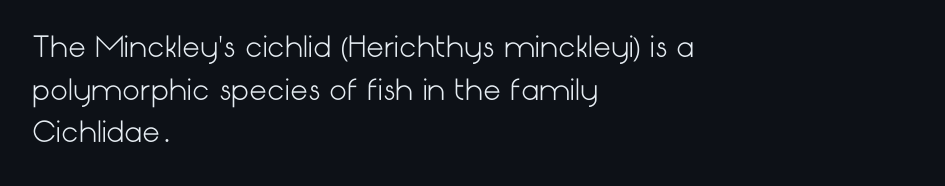
{"serif": "no", "italic": "no", "bold": "no", "weight": "light", "width": "normal", "stroke_contrast": "low", "x_height": "medium", "underline": "no", "align": "left", "line_spacing": "normal", "line_spacing_ratio": 1.52, "letter_spacing": "normal", "letter_spacing_em": 0.0, "glyph_px": 28}
